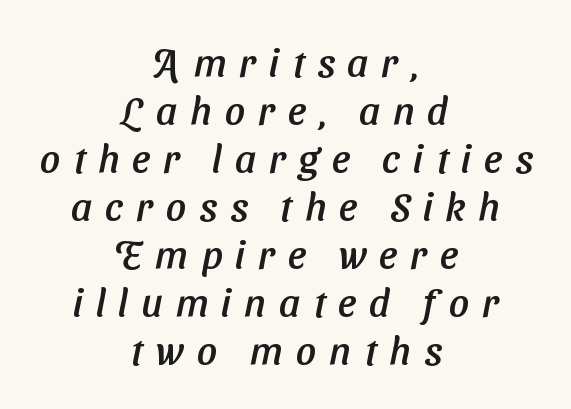
Quick note: underline off. Unlike a traditional serif, this face leaves its strokes unadorned. Characters follow at a spacing far wider than the type designer built in. Each letter keeps its own natural width here, so spacing adapts to shape. Typeset on center — no edge is straight.
